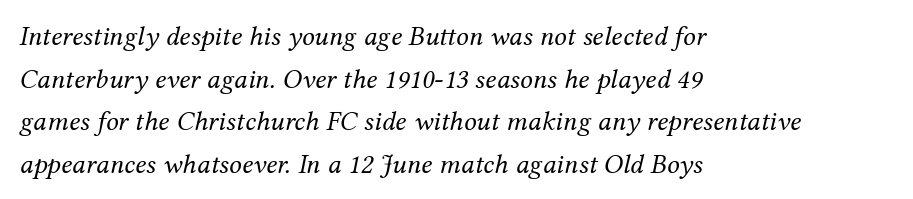
Q: Is the text bold? A: No.
Q: Is the text italic (slanted)? A: Yes, it leans right by about 12 degrees.
Q: Is the typeface a serif or a sans-serif typeface? A: Serif.
Q: Is the text underlined? A: No.
Q: How is the paragraph aligned? A: Left-aligned.
Q: Is the spacing between letters normal or unusually wide? A: Normal.
Q: Is the spacing between lines tight, normal or loose? A: Normal.
Q: Width (condensed, normal, or wide)? A: Normal.
Q: Stroke contrast? A: Medium.
Q: x-height? A: Medium.
Q: Monospaced? A: No.
